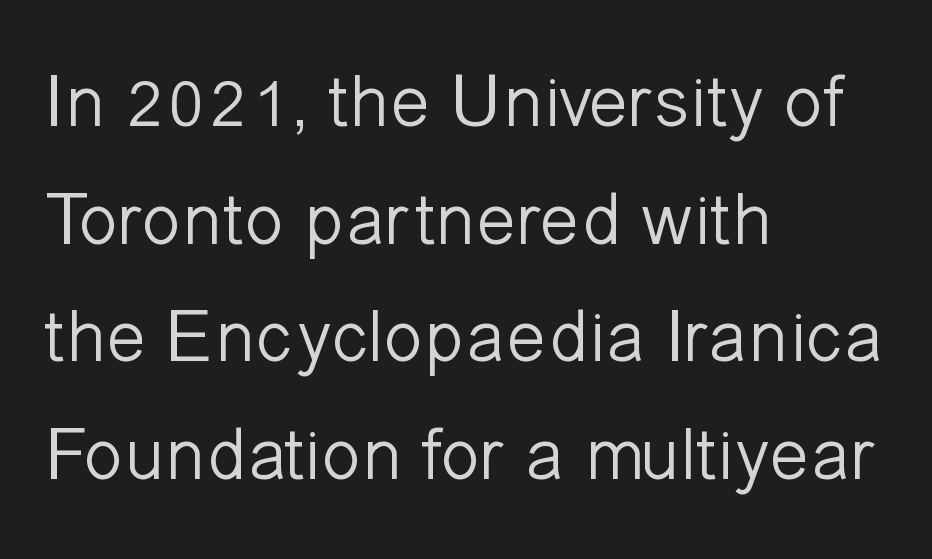
{"serif": "no", "italic": "no", "bold": "no", "weight": "light", "width": "normal", "stroke_contrast": "low", "x_height": "medium", "monospaced": "no", "underline": "no", "align": "left", "line_spacing": "normal", "line_spacing_ratio": 1.59, "letter_spacing": "normal", "letter_spacing_em": 0.0, "glyph_px": 74}
